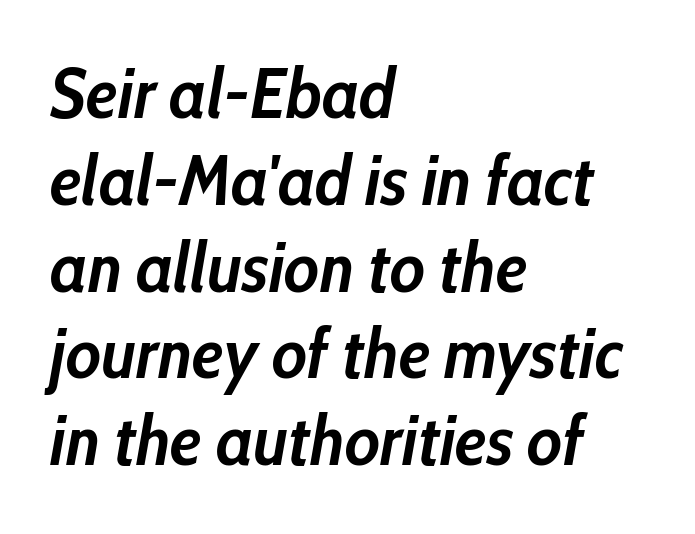
Compared with ordinary roman type, these characters are visibly tilted. Horizontally, the lines are justified to the leading edge only. The specimen omits any rule beneath the text block's lines. Varying glyph widths throughout — classic text-font behaviour. You could call the tracking neutral — neither tight nor loose. As a designer I'd log this as weight 700, bold.
